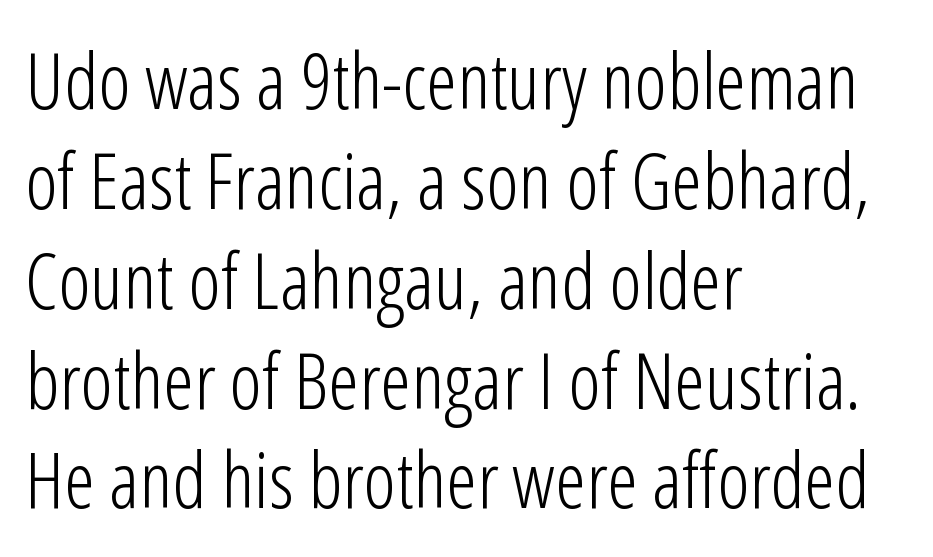
Q: Is the text bold? A: No.
Q: Is the text italic (slanted)? A: No, it is upright.
Q: Is the typeface a serif or a sans-serif typeface? A: Sans-serif.
Q: Is the text underlined? A: No.
Q: How is the paragraph aligned? A: Left-aligned.
Q: Is the spacing between letters normal or unusually wide? A: Normal.
Q: Is the spacing between lines tight, normal or loose? A: Normal.
Q: Width (condensed, normal, or wide)? A: Condensed.
Q: Stroke contrast? A: Low.
Q: x-height? A: Medium.
Q: Monospaced? A: No.
